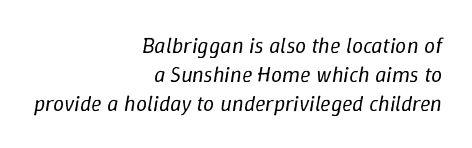
There's an unmistakable incline to the writing here. Horizontal bands of white between lines are of average thickness. The characters are drawn with everyday or finer stroke widths. The passage is arranged like a letterhead date or caption credit — flush right. Check the space under the baseline: it is left empty.
